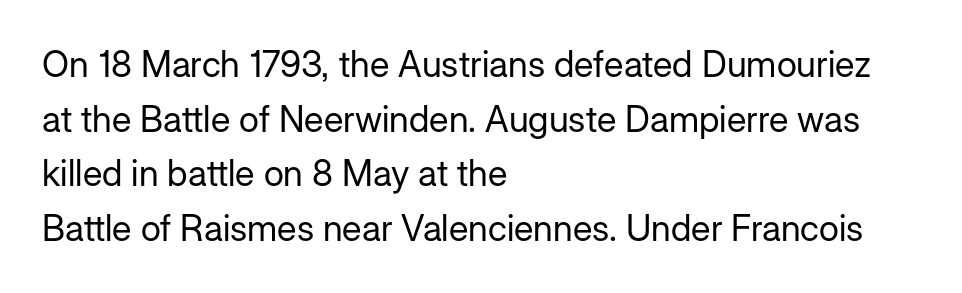
Q: Is the text bold? A: No.
Q: Is the text italic (slanted)? A: No, it is upright.
Q: Is the typeface a serif or a sans-serif typeface? A: Sans-serif.
Q: Is the text underlined? A: No.
Q: How is the paragraph aligned? A: Left-aligned.
Q: Is the spacing between letters normal or unusually wide? A: Normal.
Q: Is the spacing between lines tight, normal or loose? A: Normal.
Q: Width (condensed, normal, or wide)? A: Normal.
Q: Stroke contrast? A: Low.
Q: x-height? A: Medium.
Q: Monospaced? A: No.
